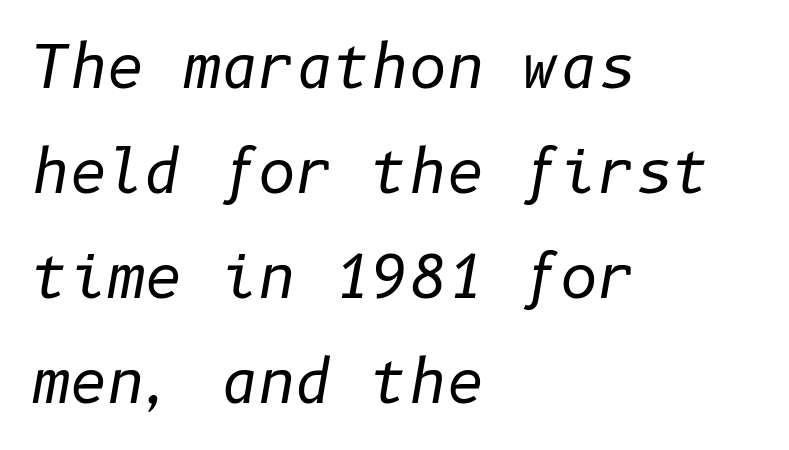
Descenders hang freely into open space. No letter is thick-stroked: the sample isn't bold. Posture: slanted. The gaps between neighbouring characters are ordinary and unremarkable. These lines stack with their left ends in a neat column.
